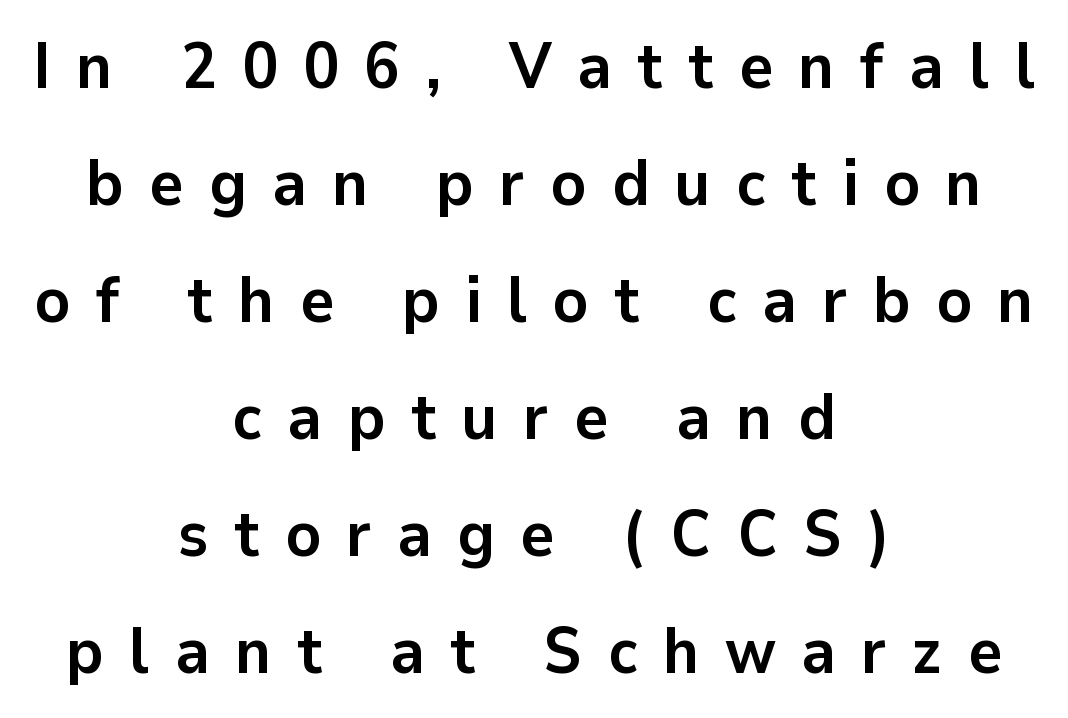
Descender tails drop into unmarked territory. The typeface chosen for these lines omits serifs. If you drew a line through each stem, it would be perfectly vertical. Short note: letters widely spaced. Varying glyph widths throughout — classic text-font behaviour.
